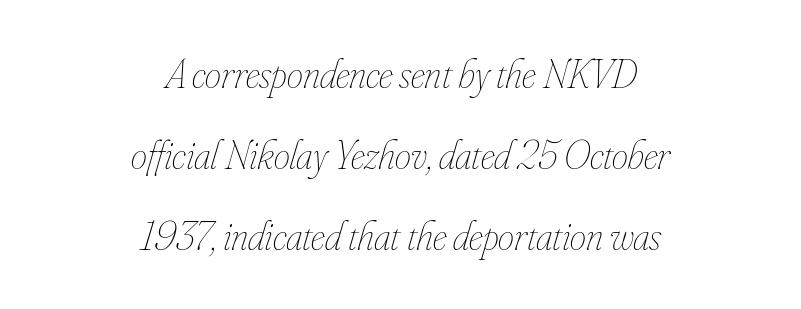
Is the letter spacing exaggerated? No — it looks like the ordinary default. Letters rest on an invisible, unmarked baseline. If you measured baseline to baseline, you'd find a long distance. Proportional: the letters do not fall into vertical columns. The letterforms sit at book weight or below. Compared with ordinary roman type, these characters are visibly tilted.
